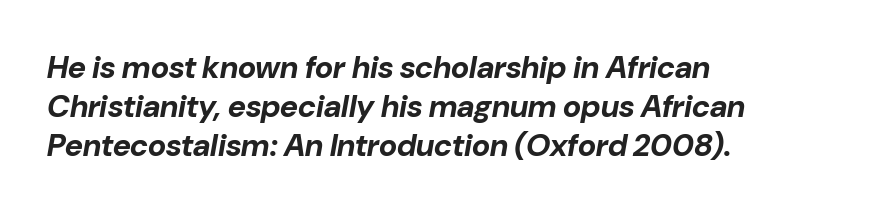
Q: Is the text bold? A: Yes.
Q: Is the text italic (slanted)? A: Yes, it leans right by about 10 degrees.
Q: Is the text underlined? A: No.
Q: How is the paragraph aligned? A: Left-aligned.
Q: Is the spacing between letters normal or unusually wide? A: Normal.
Q: Is the spacing between lines tight, normal or loose? A: Normal.
Q: Width (condensed, normal, or wide)? A: Normal.
Q: Stroke contrast? A: Low.
Q: x-height? A: Medium.
Q: Monospaced? A: No.
